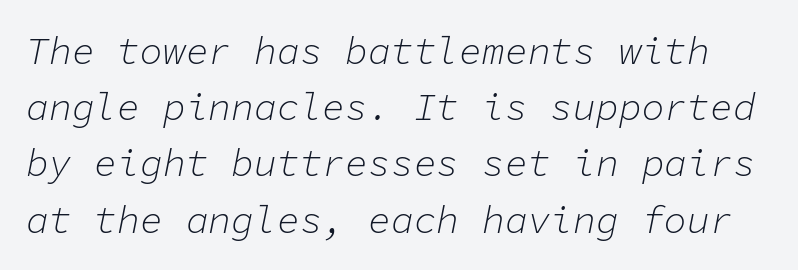
A clean baseline with only descenders dipping below it. Stems and bowls with no extra thickness — not bold. A typesetter would call this monospace, since all characters share one set width. Whoever set this chose a conventional vertical rhythm. Compared with ordinary roman type, these characters are visibly tilted.
